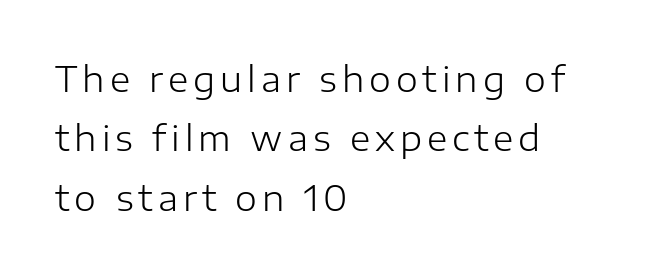
The image shows 35 px light sans-serif type, upright; set left-aligned, normal line spacing (1.7x), not underlined; low stroke contrast and a medium x-height.
